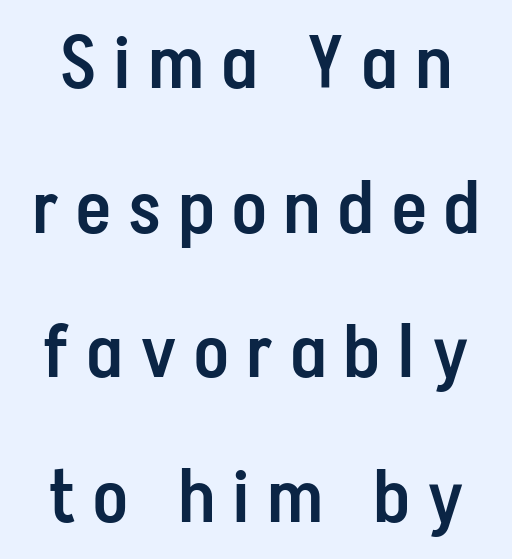
To sum up the face: it is a sans, with no serifs. These words are printed semibold, heavier than regular yet not bold. Is there any slant? The stems are plumb. Students, observe: this is what heavily led, spacious text looks like. Words appear elongated and porous because spacing is wide. Underline: absent.
